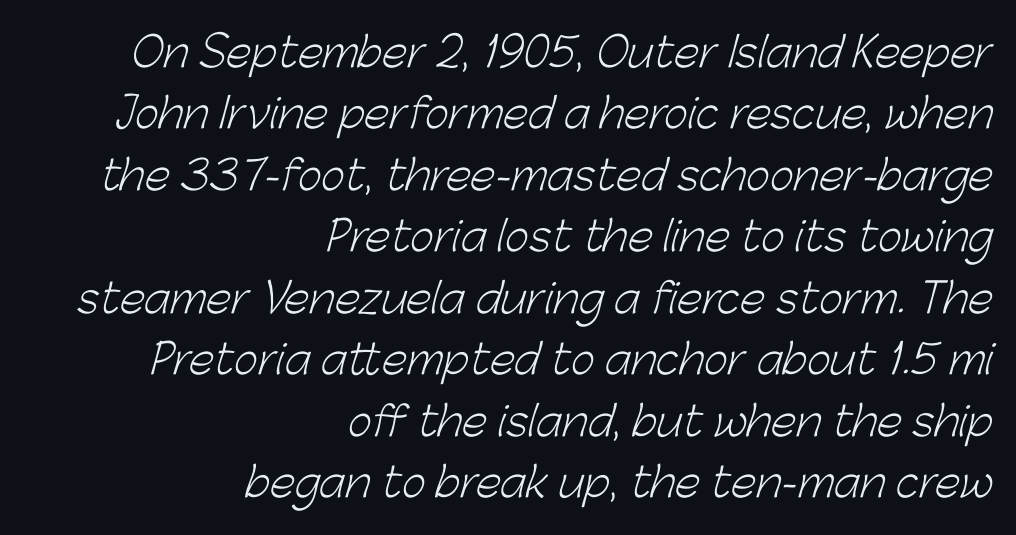
Q: Is the text bold? A: No.
Q: Is the typeface a serif or a sans-serif typeface? A: Sans-serif.
Q: Is the text underlined? A: No.
Q: How is the paragraph aligned? A: Right-aligned.
Q: Is the spacing between letters normal or unusually wide? A: Normal.
Q: Is the spacing between lines tight, normal or loose? A: Normal.
Q: Width (condensed, normal, or wide)? A: Normal.
Q: Stroke contrast? A: Low.
Q: x-height? A: Medium.
Q: Monospaced? A: No.
